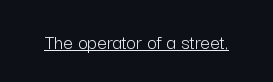
Q: Is the text bold? A: No.
Q: Is the text italic (slanted)? A: No, it is upright.
Q: Is the text underlined? A: Yes.
Q: Is the spacing between letters normal or unusually wide? A: Normal.
